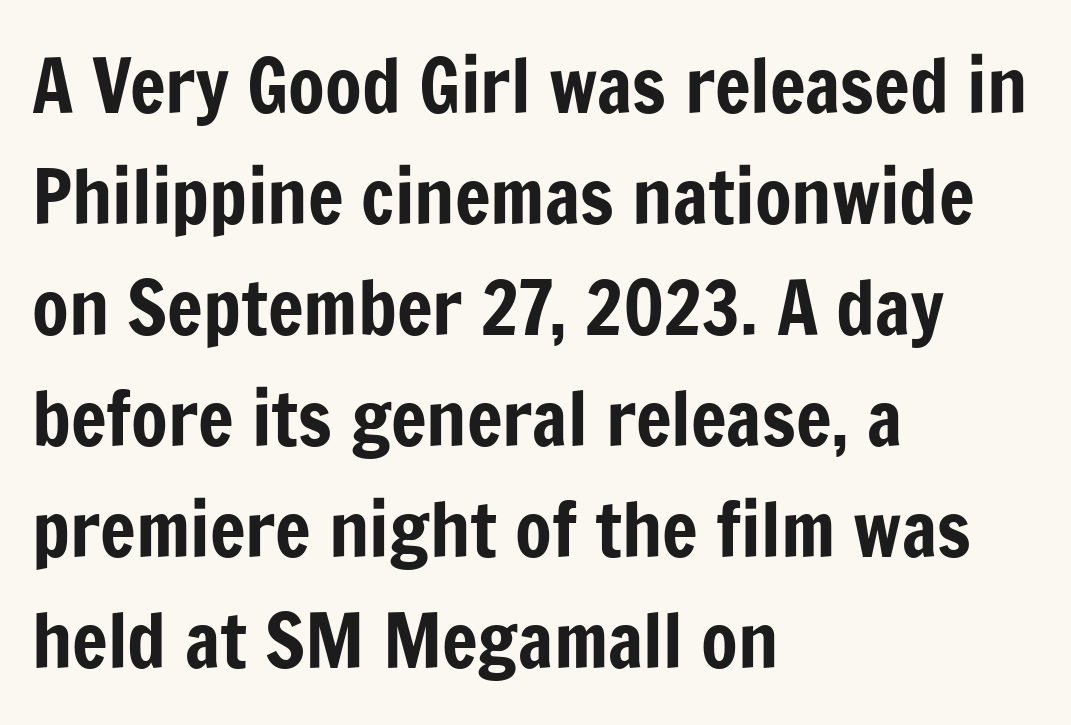
Students, observe: this is what conventionally led text looks like. The letters advance in unequal steps, a hallmark of proportional type. Tracking here is standard; glyphs follow each other at the usual distance. Typeset ragged right — the left edge is the straight one.
